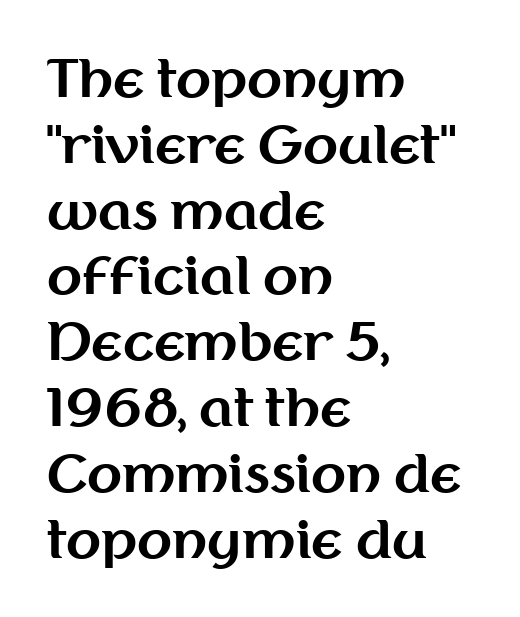
Tracking value appears to be zero — textbook default spacing. Unlike a traditional serif, this face leaves its strokes unadorned. Nope, not italic — everything's standing straight. Underline: absent. Notice how descenders clear the ascenders below comfortably — that's standard leading. A typesetter would call this proportional, since set widths differ per character.
